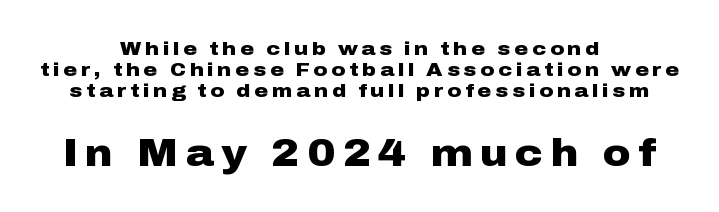
{"serif": "no", "italic": "no", "bold": "yes", "weight": "heavy", "width": "wide", "stroke_contrast": "low", "x_height": "medium", "monospaced": "no", "underline": "no", "align": "center", "line_spacing": "tight", "line_spacing_ratio": 1.11, "letter_spacing": "wide", "letter_spacing_em": 0.2, "larger_block": "second", "size_ratio": 2.0, "glyph_px": 38}
